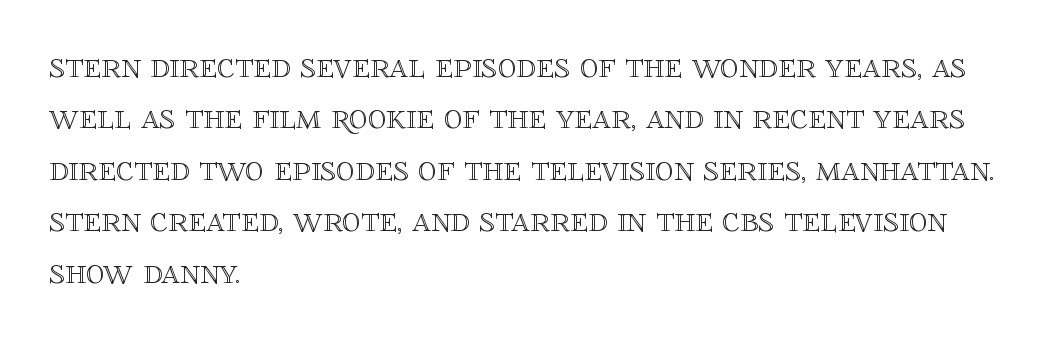
This sample has the flowing, uneven cadence of proportional lettering. Compared with typical body copy, the letter spacing here is the same. Line beginnings align vertically; line endings do not. When letters stand straight like this, we call the style roman or upright.
